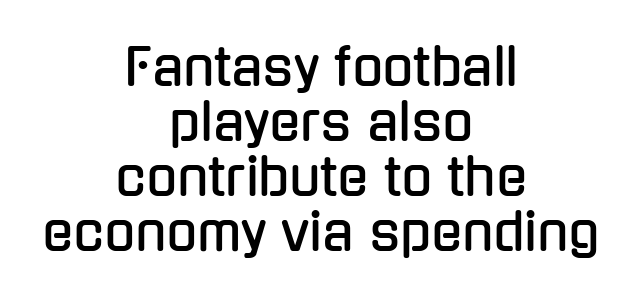
Q: Is the text italic (slanted)? A: No, it is upright.
Q: Is the typeface a serif or a sans-serif typeface? A: Sans-serif.
Q: Is the text underlined? A: No.
Q: How is the paragraph aligned? A: Centered.
Q: Is the spacing between letters normal or unusually wide? A: Normal.
Q: Is the spacing between lines tight, normal or loose? A: Tight.
Q: Width (condensed, normal, or wide)? A: Condensed.
Q: Stroke contrast? A: Low.
Q: x-height? A: Medium.
Q: Monospaced? A: No.
